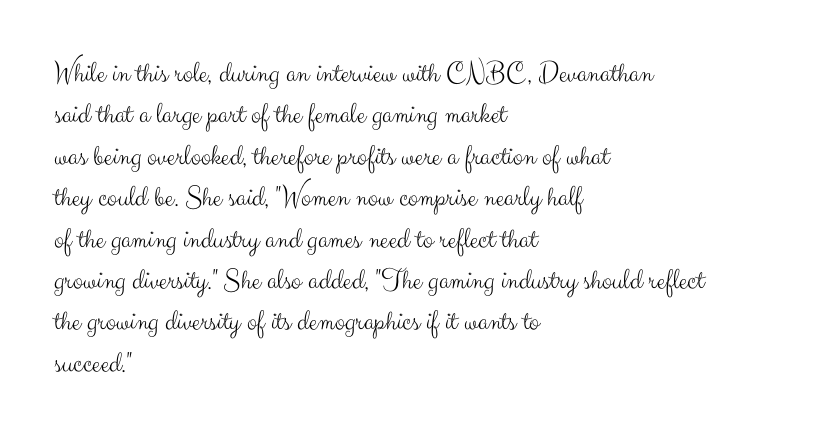
Proportional: the letters do not fall into vertical columns. What kind of face is this? One without serifs — a sans. Stems here are at most as thick as an everyday book face. Compared with typical body copy, the letter spacing here is the same. The vertical gap from one line to the next is medium.
